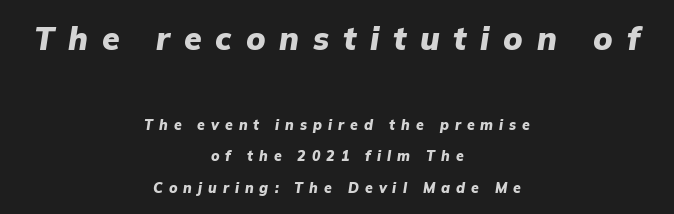
Q: Is the text bold? A: Yes.
Q: Is the text italic (slanted)? A: Yes, it leans right by about 9 degrees.
Q: Is the text underlined? A: No.
Q: How is the paragraph aligned? A: Centered.
Q: Is the spacing between letters normal or unusually wide? A: Unusually wide.
Q: Is the spacing between lines tight, normal or loose? A: Loose.
Q: Which block of text is set in a larger size, the first (top) or the second (bottom)? A: The first (top) one.
Q: Width (condensed, normal, or wide)? A: Normal.
Q: Stroke contrast? A: Low.
Q: x-height? A: Medium.
Q: Monospaced? A: No.
